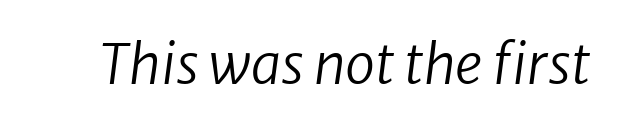
The image shows 54 px regular-weight sans-serif type; set normal letter spacing, not underlined; low stroke contrast and a medium x-height.
